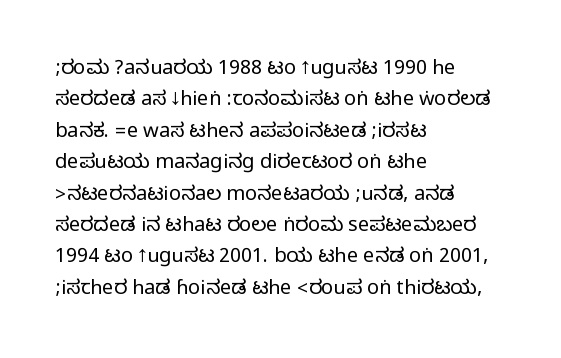
Q: Is the text italic (slanted)? A: No, it is upright.
Q: Is the text underlined? A: No.
Q: How is the paragraph aligned? A: Left-aligned.
Q: Is the spacing between letters normal or unusually wide? A: Normal.
Q: Is the spacing between lines tight, normal or loose? A: Normal.
